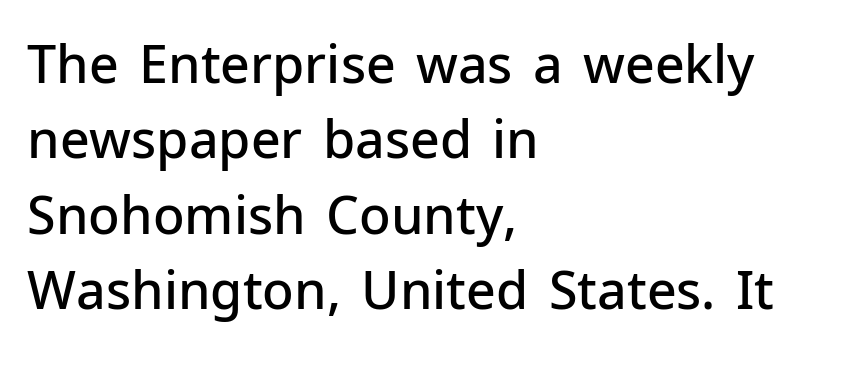
Q: Is the text bold? A: Semi-bold.
Q: Is the text italic (slanted)? A: No, it is upright.
Q: Is the typeface a serif or a sans-serif typeface? A: Sans-serif.
Q: Is the text underlined? A: No.
Q: How is the paragraph aligned? A: Left-aligned.
Q: Is the spacing between letters normal or unusually wide? A: Normal.
Q: Is the spacing between lines tight, normal or loose? A: Normal.
Q: Width (condensed, normal, or wide)? A: Normal.
Q: Stroke contrast? A: Low.
Q: x-height? A: Medium.
Q: Monospaced? A: No.
